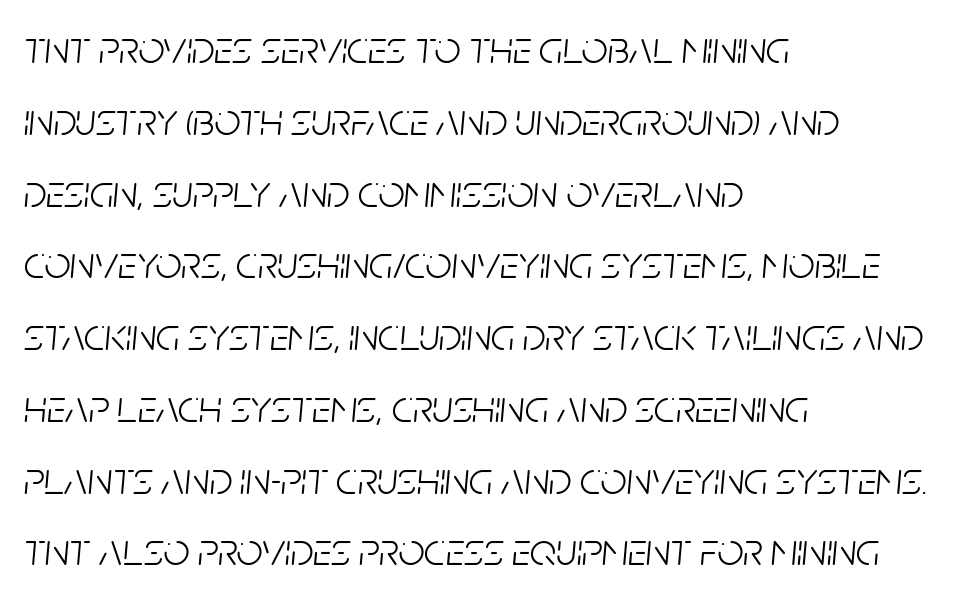
The image shows 46 px light, condensed type, italic (leaning right); set left-aligned, normal line spacing (1.56x), normal letter spacing, not underlined; low stroke contrast and a large x-height.
